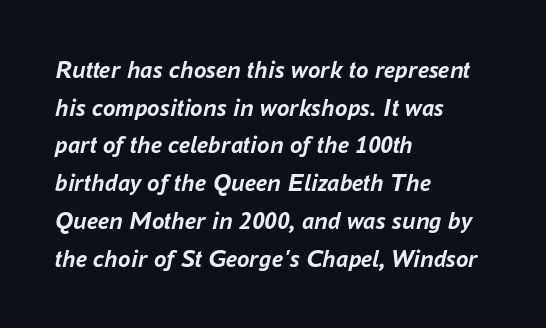
{"italic": "yes", "lean": "right", "slant_degrees": 16, "bold": "yes", "underline": "no", "align": "left", "line_spacing": "normal", "line_spacing_ratio": 1.51, "letter_spacing": "normal", "letter_spacing_em": 0.0, "glyph_px": 25}
